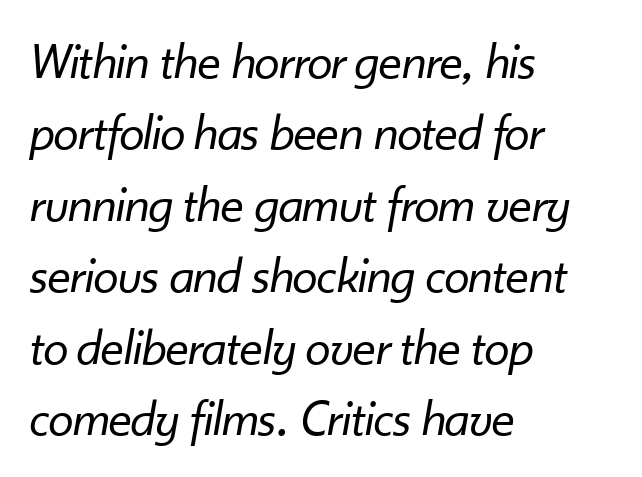
Compared with typical paragraphs, the rows here are spaced about the same. Quick note: underline off. Compared with a centered layout, this one pins lines to the left instead. What stands out about the letter spacing? Nothing — it is the standard amount.
